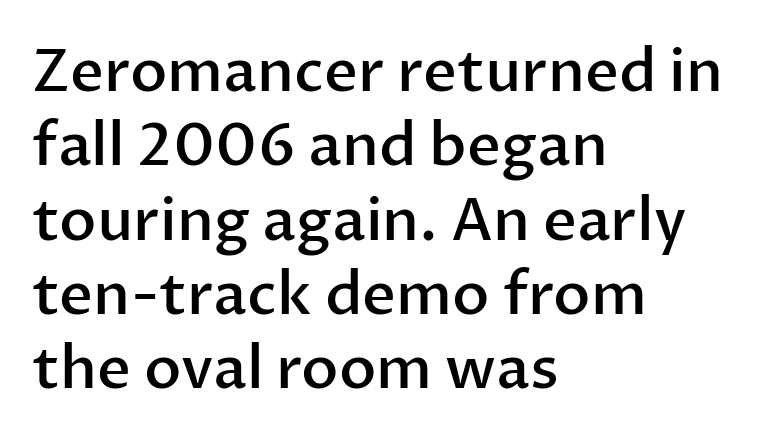
Character widths vary here, with narrow letters taking less room than wide ones. Compared with an ordinary text face, these strokes are moderately heavier — a semibold. Compared with a centered layout, this one pins lines to the left instead. The designer went with a sans here, leaving each stem footless. Summary of vertical rhythm: regular, with standard interline spacing.
